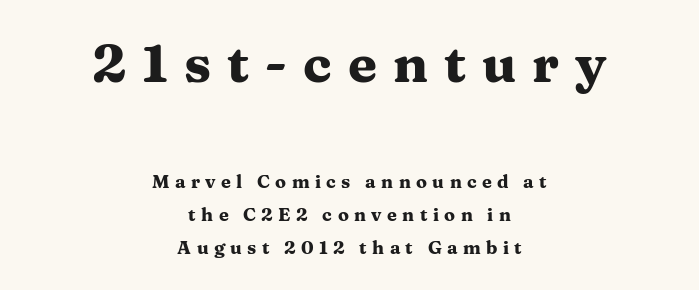
The image shows 53 px heavy, wide serif type, upright; set centered, line spacing 1.84x, unusually wide letter spacing (+0.3 em), not underlined; the first (top) block is 2.94x larger; medium stroke contrast and a medium x-height.
